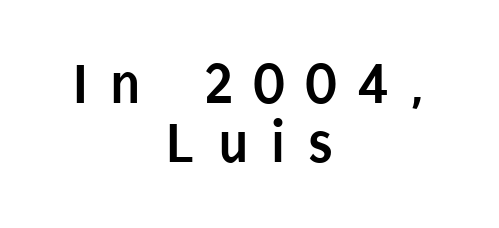
Q: Is the text bold? A: Yes.
Q: Is the text italic (slanted)? A: No, it is upright.
Q: Is the typeface a serif or a sans-serif typeface? A: Sans-serif.
Q: Is the text underlined? A: No.
Q: How is the paragraph aligned? A: Centered.
Q: Is the spacing between letters normal or unusually wide? A: Unusually wide.
Q: Is the spacing between lines tight, normal or loose? A: Tight.
Q: Width (condensed, normal, or wide)? A: Condensed.
Q: Stroke contrast? A: Low.
Q: x-height? A: Large.
Q: Monospaced? A: No.
